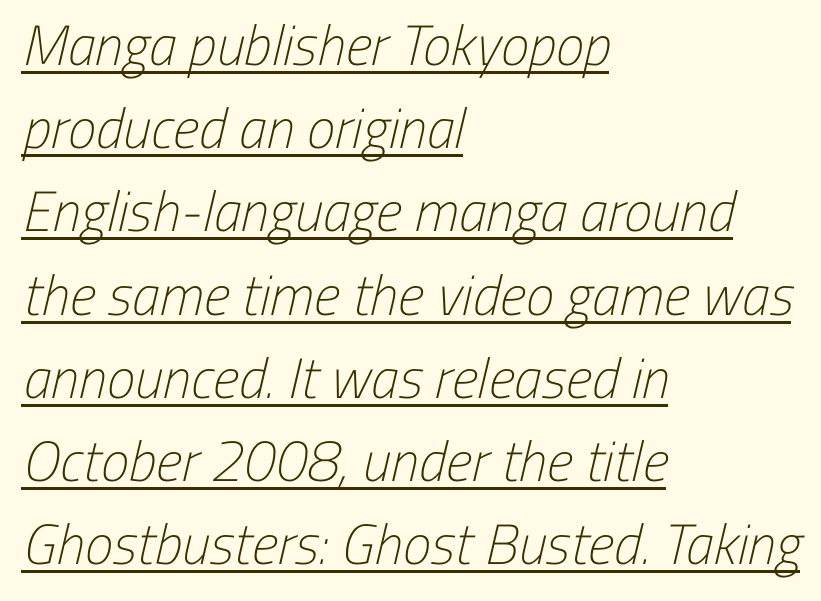
{"serif": "no", "bold": "no", "weight": "light", "width": "condensed", "stroke_contrast": "low", "x_height": "medium", "monospaced": "no", "underline": "yes", "align": "left", "line_spacing": "normal", "line_spacing_ratio": 1.46, "letter_spacing": "normal", "letter_spacing_em": 0.0, "glyph_px": 57}
